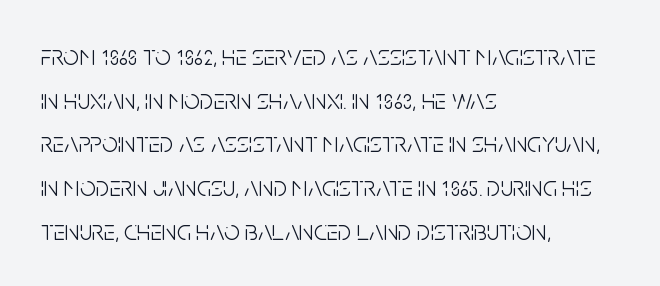
{"serif": "no", "italic": "no", "bold": "no", "weight": "light", "width": "condensed", "stroke_contrast": "low", "x_height": "large", "monospaced": "no", "underline": "no", "align": "left", "line_spacing": "normal", "line_spacing_ratio": 1.56, "letter_spacing": "normal", "letter_spacing_em": 0.0, "glyph_px": 28}
